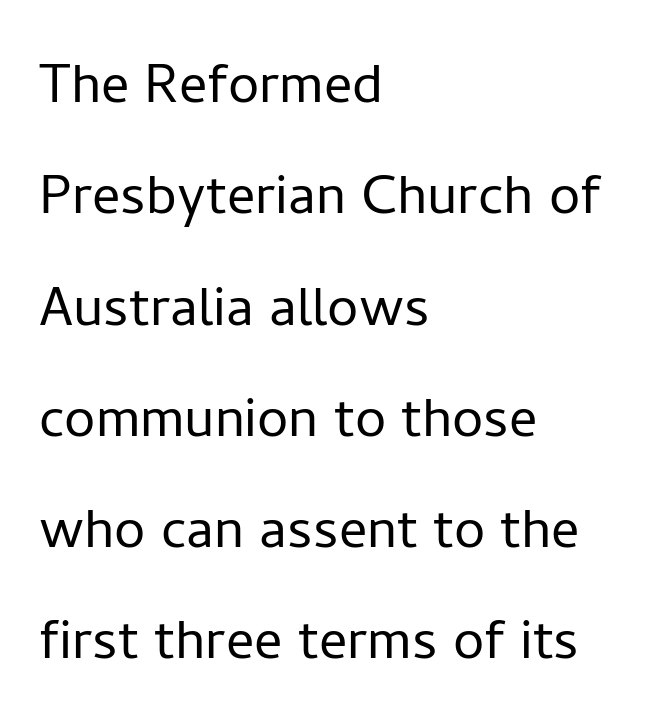
Italic? Not at all — the glyphs are vertical. Default kerning and tracking; the words read as compact shapes. In terms of letterform style, serifs are entirely absent. Vertically, the passage feels balanced, rows spaced as you'd expect. A student would call this left alignment; a typographer would say flush left, rag right. The rendering uses natural spacing where letterforms have individual widths.
